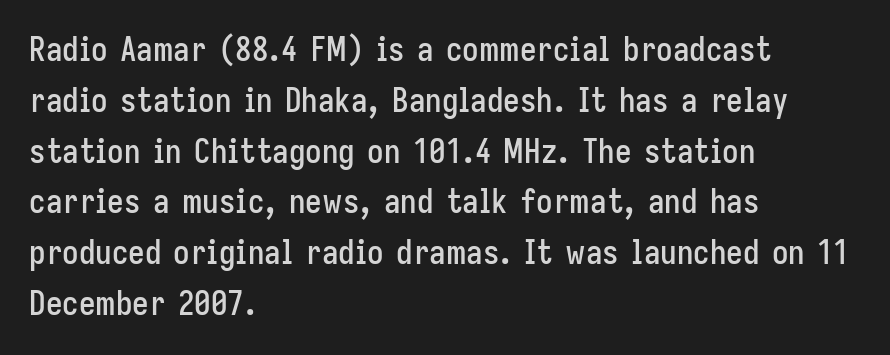
The image shows 33 px condensed sans-serif type, upright; set left-aligned, normal line spacing (1.54x), normal letter spacing, not underlined; low stroke contrast and a medium x-height.
